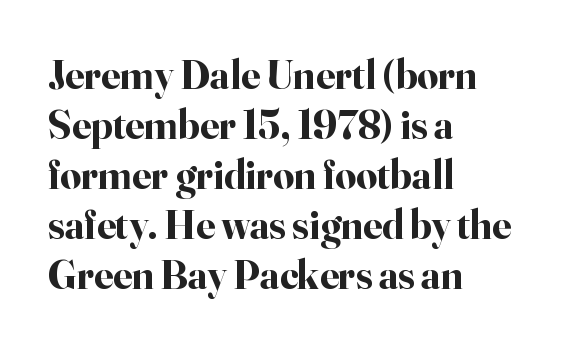
Q: Is the text bold? A: Yes.
Q: Is the text italic (slanted)? A: No, it is upright.
Q: Is the typeface a serif or a sans-serif typeface? A: Serif.
Q: Is the text underlined? A: No.
Q: How is the paragraph aligned? A: Left-aligned.
Q: Is the spacing between letters normal or unusually wide? A: Normal.
Q: Width (condensed, normal, or wide)? A: Normal.
Q: Stroke contrast? A: High.
Q: x-height? A: Small.
Q: Monospaced? A: No.
